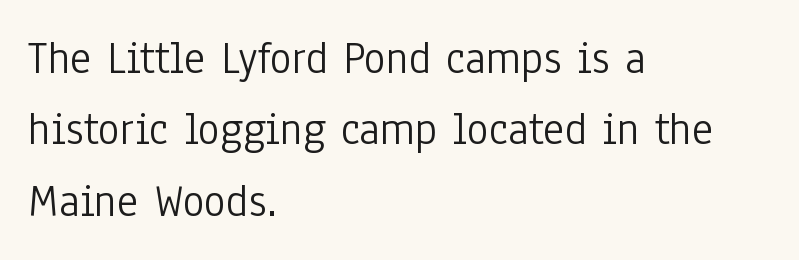
{"serif": "no", "italic": "no", "bold": "no", "weight": "light", "width": "condensed", "stroke_contrast": "low", "x_height": "medium", "monospaced": "no", "underline": "no", "align": "left", "line_spacing": "normal", "line_spacing_ratio": 1.55, "letter_spacing": "normal", "letter_spacing_em": 0.0, "glyph_px": 46}
